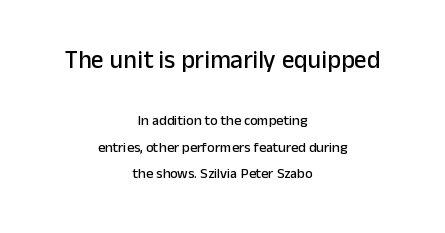
{"italic": "no", "underline": "no", "align": "center", "line_spacing_ratio": 1.89, "letter_spacing": "normal", "letter_spacing_em": 0.0, "larger_block": "first", "size_ratio": 1.79, "glyph_px": 25}
